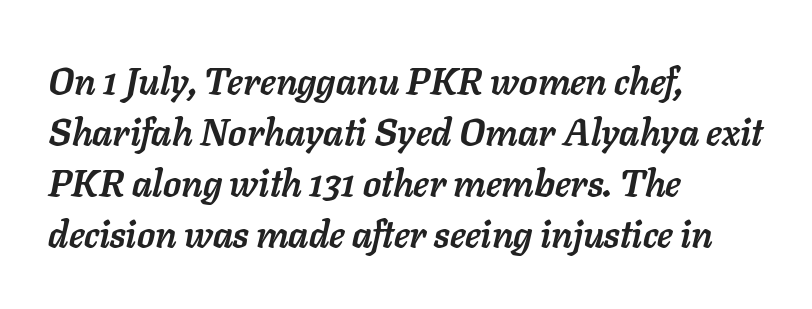
Words float on clear page, feet unadorned. Caption: standard tracking, unaltered. The font's italic variant was chosen for this text. Each letter keeps its own natural width here, so spacing adapts to shape. Reading down the column, the eye jumps a familiar distance to each next line. The passage is arranged the way most books set body copy — flush left.
